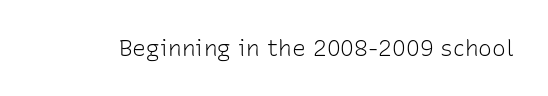
Q: Is the text bold? A: No.
Q: Is the text italic (slanted)? A: No, it is upright.
Q: Is the text underlined? A: No.
Q: Is the spacing between letters normal or unusually wide? A: Normal.
